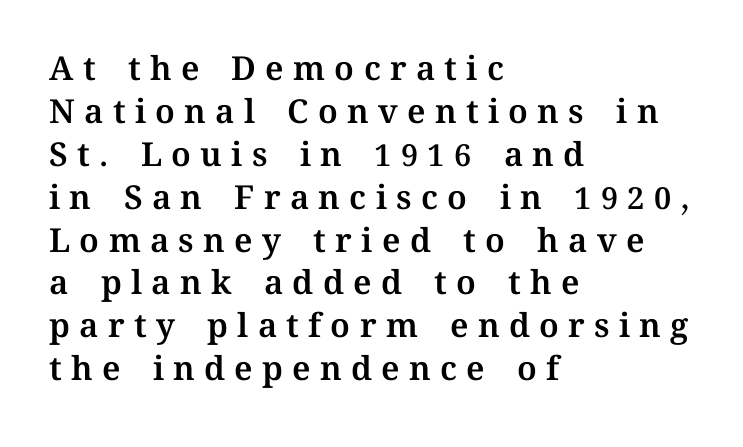
The image shows 33 px text type, upright; set left-aligned, normal line spacing (1.3x), unusually wide letter spacing (+0.28 em), not underlined; medium stroke contrast and a medium x-height.
